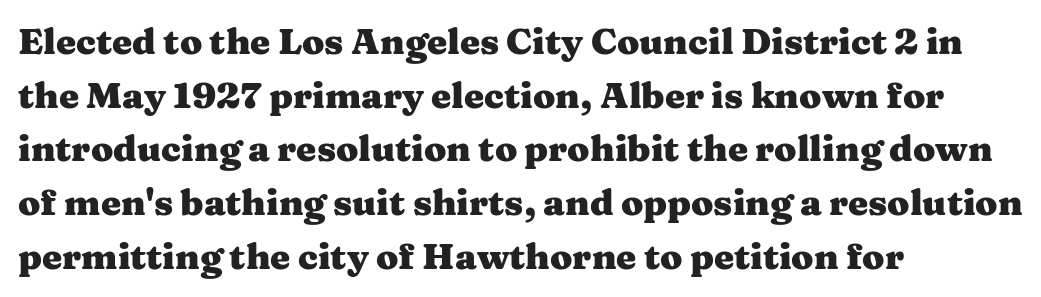
Every character sits straight up, as roman type does. The passage shown is not underscored anywhere. You could not count columns in this text — the font is proportionally spaced. These lines carry a lot of weight — the face is fully bold. Students, note that the glyphs here touch the page at normal intervals.
